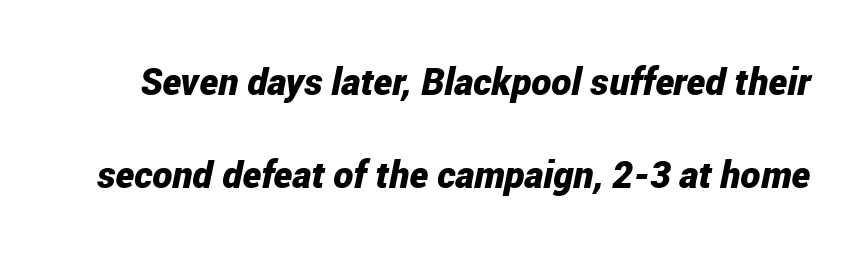
{"italic": "yes", "lean": "right", "slant_degrees": 12, "bold": "yes", "weight": "bold", "width": "condensed", "stroke_contrast": "low", "x_height": "medium", "monospaced": "no", "underline": "no", "line_spacing": "loose", "line_spacing_ratio": 2.46, "letter_spacing": "normal", "letter_spacing_em": 0.0, "glyph_px": 38}
